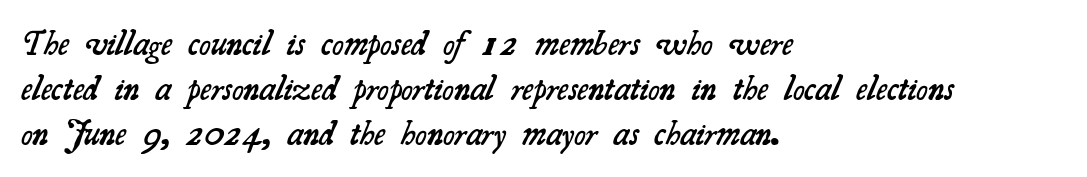
Q: Is the text bold? A: Semi-bold.
Q: Is the typeface a serif or a sans-serif typeface? A: Serif.
Q: Is the text underlined? A: No.
Q: How is the paragraph aligned? A: Left-aligned.
Q: Is the spacing between letters normal or unusually wide? A: Normal.
Q: Is the spacing between lines tight, normal or loose? A: Normal.
Q: Width (condensed, normal, or wide)? A: Normal.
Q: Stroke contrast? A: Medium.
Q: x-height? A: Small.
Q: Monospaced? A: No.
